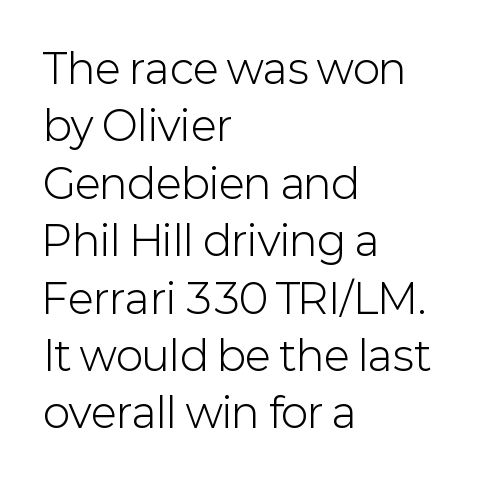
{"serif": "no", "italic": "no", "bold": "no", "weight": "light", "width": "normal", "stroke_contrast": "low", "x_height": "medium", "monospaced": "no", "underline": "no", "align": "left", "line_spacing": "normal", "line_spacing_ratio": 1.4, "letter_spacing": "normal", "letter_spacing_em": 0.0, "glyph_px": 41}
